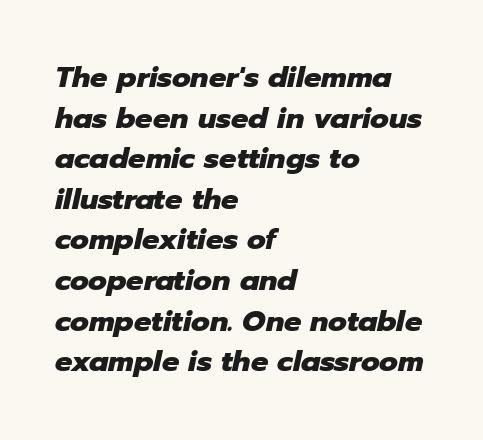
{"italic": "yes", "lean": "right", "slant_degrees": 12, "bold": "yes", "weight": "heavy", "width": "normal", "stroke_contrast": "low", "x_height": "medium", "monospaced": "no", "underline": "no", "align": "left", "line_spacing": "normal", "line_spacing_ratio": 1.4, "letter_spacing": "normal", "letter_spacing_em": 0.0, "glyph_px": 29}
